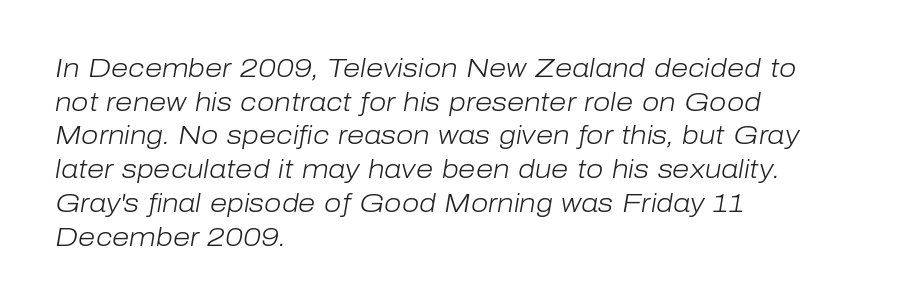
Q: Is the text bold? A: No.
Q: Is the text italic (slanted)? A: Yes, it leans right by about 10 degrees.
Q: Is the text underlined? A: No.
Q: How is the paragraph aligned? A: Left-aligned.
Q: Is the spacing between letters normal or unusually wide? A: Normal.
Q: Is the spacing between lines tight, normal or loose? A: Normal.
